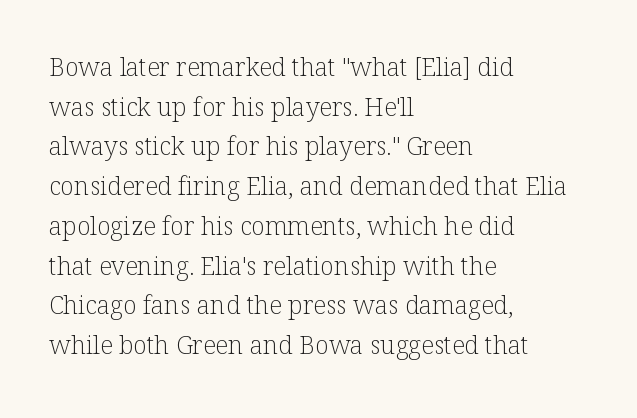
No italicization has been applied; the sample stays upright. Which margin do the lines hug? The left one — the right edge is uneven. Interline gaps are of average width in this sample. Descender tails drop into unmarked territory.
